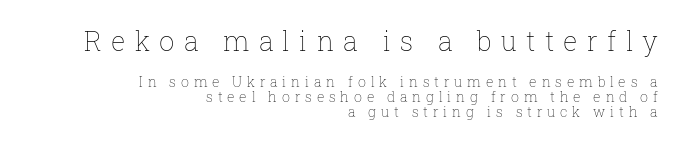
The image shows 27 px text type, upright; set right-aligned, tight line spacing (1.06x), unusually wide letter spacing (+0.34 em), not underlined; the first (top) block is 1.93x larger.
